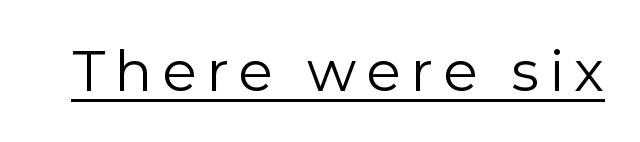
Q: Is the text bold? A: No.
Q: Is the text italic (slanted)? A: No, it is upright.
Q: Is the typeface a serif or a sans-serif typeface? A: Sans-serif.
Q: Is the text underlined? A: Yes.
Q: Width (condensed, normal, or wide)? A: Normal.
Q: Stroke contrast? A: Low.
Q: x-height? A: Medium.
Q: Monospaced? A: No.
